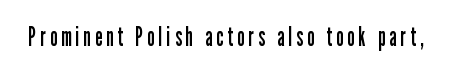
On a weight scale, this lands at 450 or below. The gap between lines stays unmarked. Notice how the stems are strictly vertical — no italics here.
